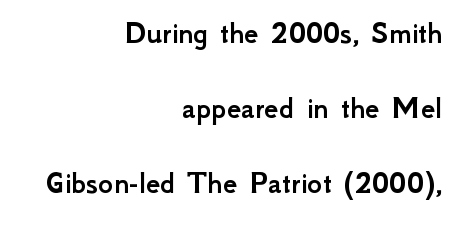
{"serif": "no", "italic": "no", "width": "normal", "stroke_contrast": "low", "x_height": "small", "monospaced": "no", "underline": "no", "align": "right", "line_spacing": "loose", "line_spacing_ratio": 2.35, "letter_spacing": "normal", "letter_spacing_em": 0.0, "glyph_px": 32}
